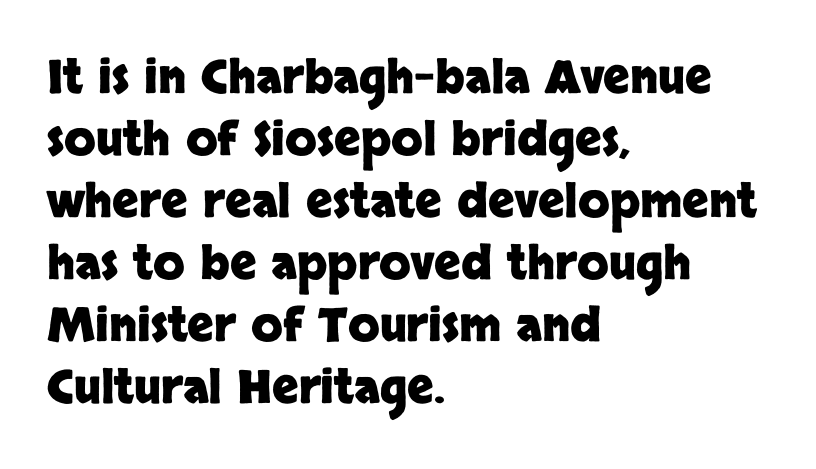
Q: Is the text bold? A: Yes.
Q: Is the text italic (slanted)? A: No, it is upright.
Q: Is the typeface a serif or a sans-serif typeface? A: Sans-serif.
Q: Is the text underlined? A: No.
Q: How is the paragraph aligned? A: Left-aligned.
Q: Is the spacing between letters normal or unusually wide? A: Normal.
Q: Is the spacing between lines tight, normal or loose? A: Normal.
Q: Width (condensed, normal, or wide)? A: Normal.
Q: Stroke contrast? A: Low.
Q: x-height? A: Large.
Q: Monospaced? A: No.
